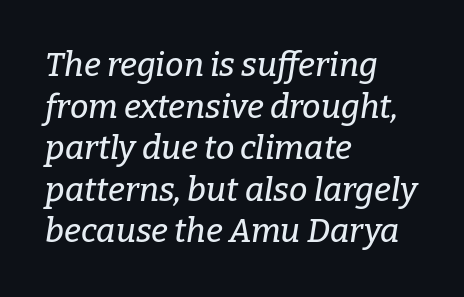
A typesetter would call this proportional, since set widths differ per character. The rag falls on the right side of this text block. In terms of letterform style, serifs are clearly present. Only glyphs here, with clear space below each row. Slanted lettering throughout. The rendering uses a moderate line-height, typical for paragraphs.
